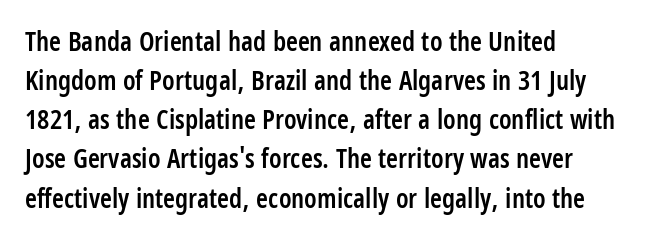
Horizontal alignment here is leftward, the default for most running prose. Semibold letterforms, between regular and bold. Each row of text sits above clean, open space. In terms of posture, this sample is upright. Rows of type keep a routine distance in the vertical direction.
